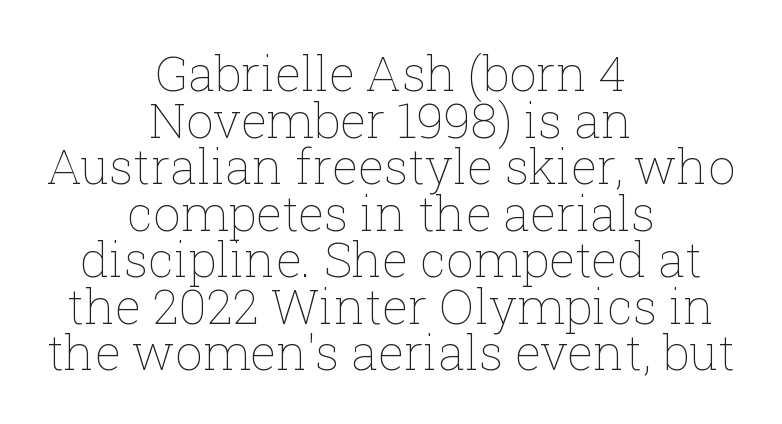
Leftover space on each line is divided equally before and after the words. The tracking reads as untouched default to a designer's eye. Posture: vertical. The glyphs are unaccompanied by any horizontal stroke below them. Weight class: somewhere from thin through regular.
